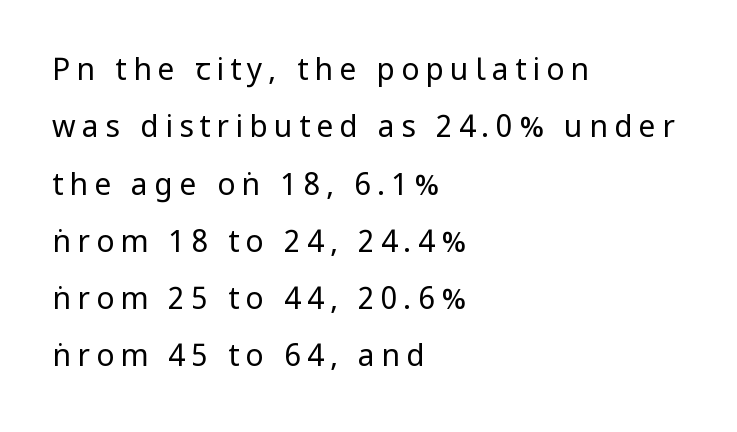
Letterform terminals end flat and unadorned throughout the passage. Stem width sits at or under what a default text font uses. The rendering uses natural spacing where letterforms have individual widths. Which margin do the lines hug? The left one — the right edge is uneven. The passage shown stacks its lines with a broad gap. Lines of text with bare space underneath.
